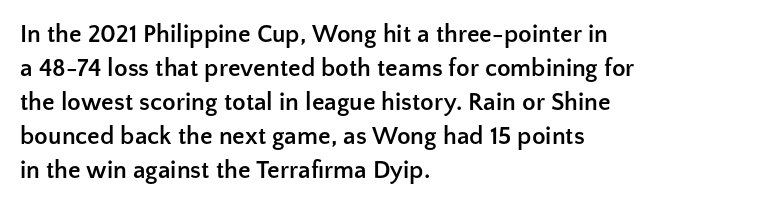
Just letters on the line, the space beneath them empty. No italicization has been applied; the sample stays upright. The rows are spaced the way most documents space them. The glyphs have the mass of a bold cut. Look at the tracking — it's just the regular setting, nothing added. Each line starts at the same left margin while the right side varies.
